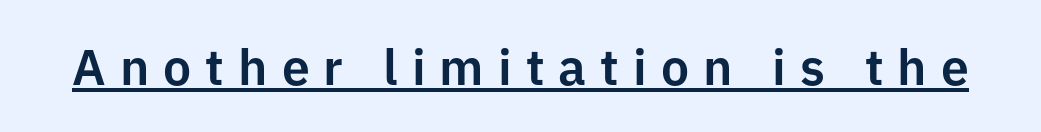
{"serif": "no", "italic": "no", "width": "normal", "stroke_contrast": "low", "x_height": "medium", "monospaced": "no", "underline": "yes", "letter_spacing": "wide", "letter_spacing_em": 0.28, "glyph_px": 50}
